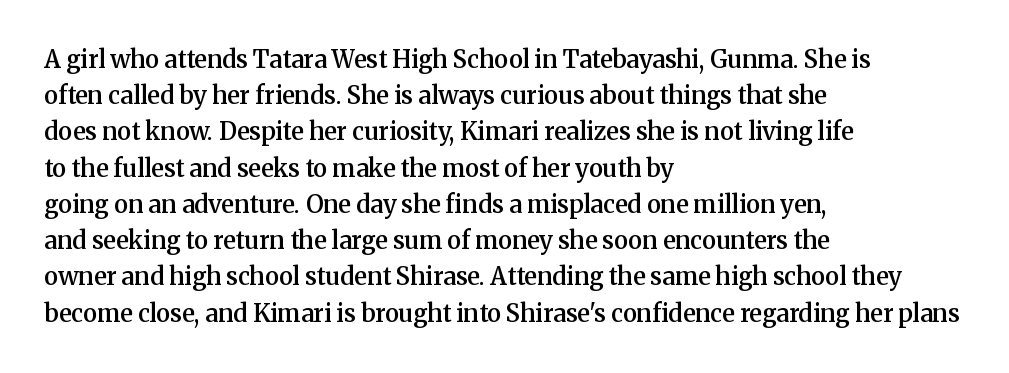
{"italic": "no", "bold": "semi", "underline": "no", "align": "left", "line_spacing": "normal", "line_spacing_ratio": 1.51, "letter_spacing": "normal", "letter_spacing_em": 0.0, "glyph_px": 24}
